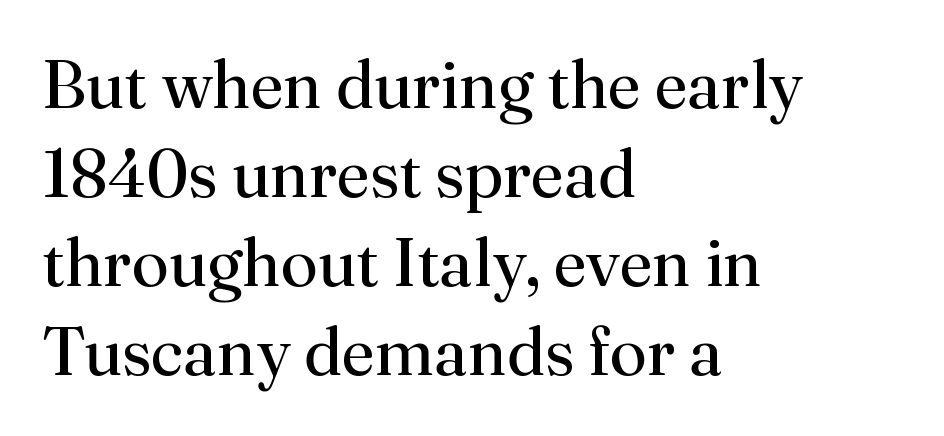
The image shows 67 px regular-weight serif type, upright; set left-aligned, normal line spacing (1.33x), normal letter spacing, not underlined; medium stroke contrast and a small x-height.
